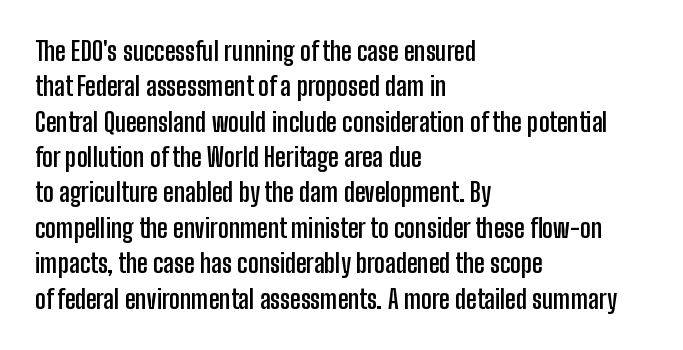
{"italic": "no", "bold": "yes", "underline": "no", "align": "left", "line_spacing": "normal", "line_spacing_ratio": 1.36, "letter_spacing": "normal", "letter_spacing_em": 0.0, "glyph_px": 26}
